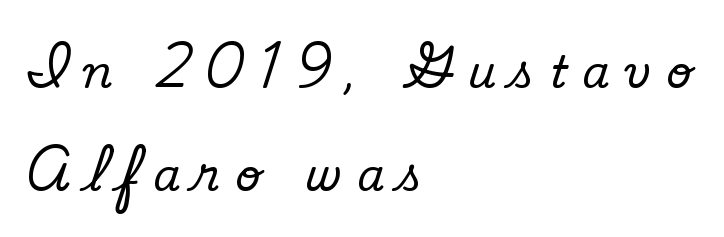
The image shows 44 px regular-weight sans-serif type; set left-aligned, loose line spacing (2.33x), unusually wide letter spacing (+0.34 em), not underlined; low stroke contrast and a small x-height.
